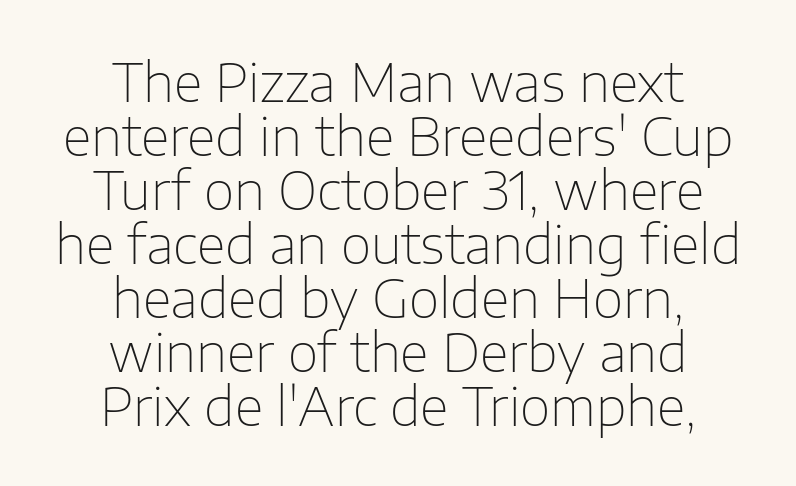
Q: Is the text bold? A: No.
Q: Is the text italic (slanted)? A: No, it is upright.
Q: Is the typeface a serif or a sans-serif typeface? A: Sans-serif.
Q: Is the text underlined? A: No.
Q: How is the paragraph aligned? A: Centered.
Q: Is the spacing between letters normal or unusually wide? A: Normal.
Q: Is the spacing between lines tight, normal or loose? A: Tight.
Q: Width (condensed, normal, or wide)? A: Normal.
Q: Stroke contrast? A: Low.
Q: x-height? A: Medium.
Q: Monospaced? A: No.
